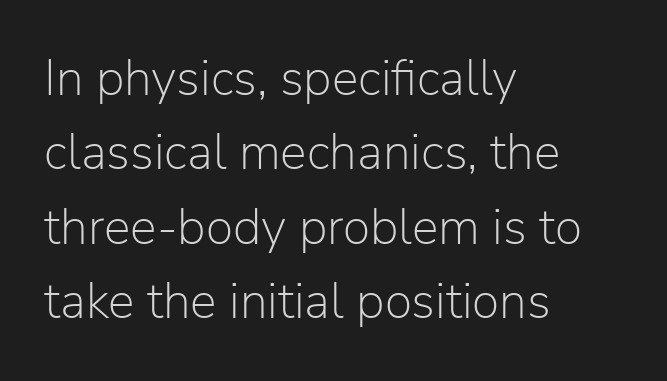
{"serif": "no", "italic": "no", "bold": "no", "weight": "light", "width": "normal", "stroke_contrast": "low", "x_height": "medium", "monospaced": "no", "underline": "no", "align": "left", "line_spacing": "normal", "line_spacing_ratio": 1.49, "letter_spacing": "normal", "letter_spacing_em": 0.0, "glyph_px": 50}
